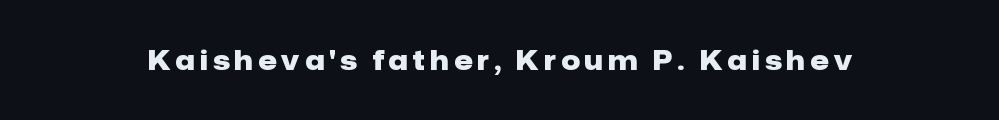
Descenders are the only things crossing below the line. The glyphs have the mass of a bold cut. Style check: upright. How are the letters spaced? Widely, with obvious added tracking.
